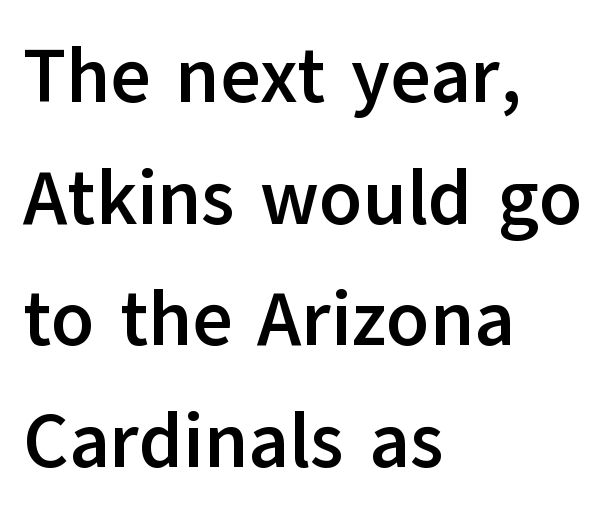
The image shows 77 px semibold sans-serif type, upright; set left-aligned, normal line spacing (1.58x), normal letter spacing, not underlined; low stroke contrast and a medium x-height.
